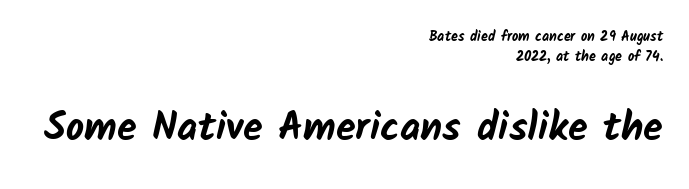
{"serif": "no", "bold": "yes", "weight": "bold", "width": "normal", "stroke_contrast": "low", "x_height": "medium", "monospaced": "no", "underline": "no", "align": "right", "line_spacing": "normal", "line_spacing_ratio": 1.41, "letter_spacing": "normal", "letter_spacing_em": 0.0, "larger_block": "second", "size_ratio": 2.86, "glyph_px": 40}
